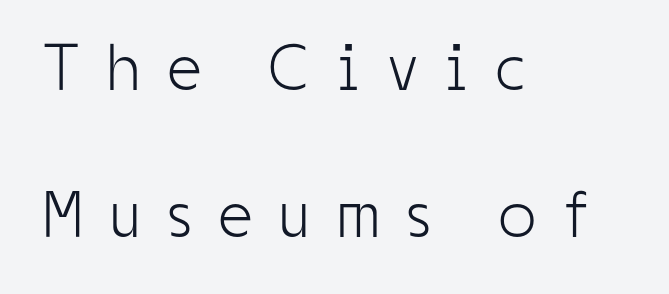
Q: Is the text bold? A: No.
Q: Is the text italic (slanted)? A: No, it is upright.
Q: Is the typeface a serif or a sans-serif typeface? A: Sans-serif.
Q: Is the text underlined? A: No.
Q: How is the paragraph aligned? A: Left-aligned.
Q: Is the spacing between letters normal or unusually wide? A: Unusually wide.
Q: Is the spacing between lines tight, normal or loose? A: Loose.
Q: Width (condensed, normal, or wide)? A: Condensed.
Q: Stroke contrast? A: Low.
Q: x-height? A: Medium.
Q: Monospaced? A: No.
